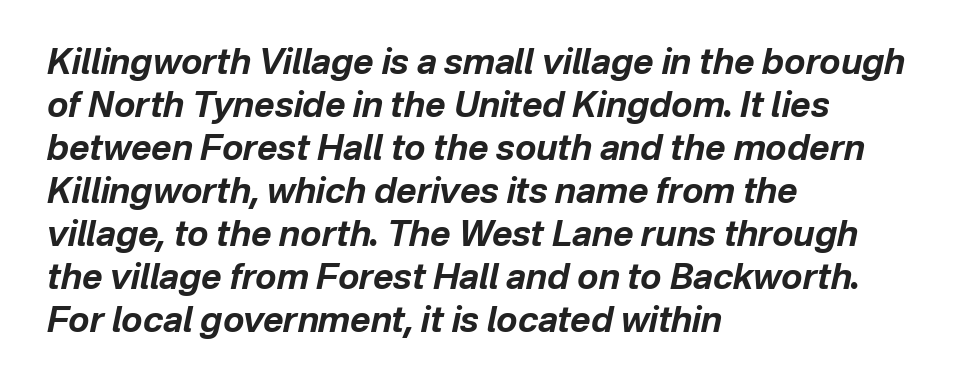
The image shows 35 px bold type, italic (leaning right); set left-aligned, line spacing 1.23x, normal letter spacing, not underlined; low stroke contrast and a medium x-height.
